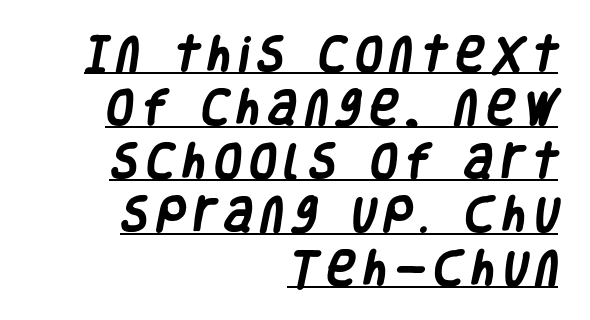
Q: Is the text bold? A: Yes.
Q: Is the typeface a serif or a sans-serif typeface? A: Sans-serif.
Q: Is the text underlined? A: Yes.
Q: How is the paragraph aligned? A: Right-aligned.
Q: Is the spacing between letters normal or unusually wide? A: Unusually wide.
Q: Is the spacing between lines tight, normal or loose? A: Normal.
Q: Width (condensed, normal, or wide)? A: Condensed.
Q: Stroke contrast? A: Low.
Q: x-height? A: Large.
Q: Monospaced? A: No.
